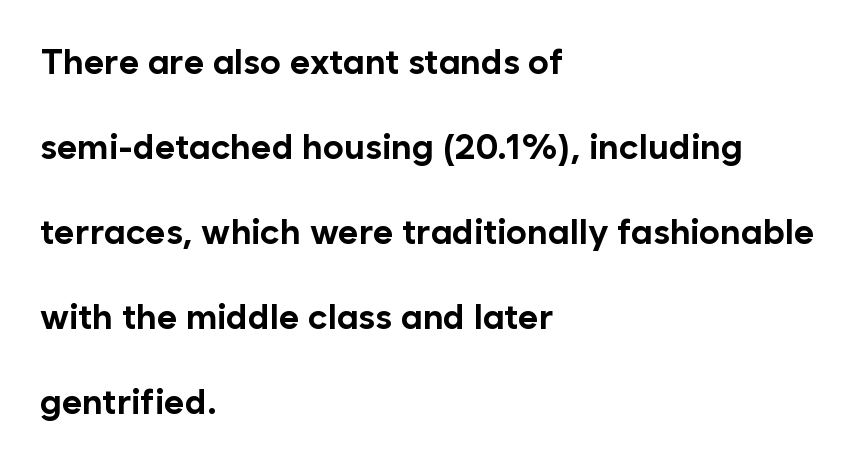
Q: Is the text bold? A: Yes.
Q: Is the text italic (slanted)? A: No, it is upright.
Q: Is the typeface a serif or a sans-serif typeface? A: Sans-serif.
Q: Is the text underlined? A: No.
Q: How is the paragraph aligned? A: Left-aligned.
Q: Is the spacing between letters normal or unusually wide? A: Normal.
Q: Is the spacing between lines tight, normal or loose? A: Loose.
Q: Width (condensed, normal, or wide)? A: Normal.
Q: Stroke contrast? A: Low.
Q: x-height? A: Medium.
Q: Monospaced? A: No.
